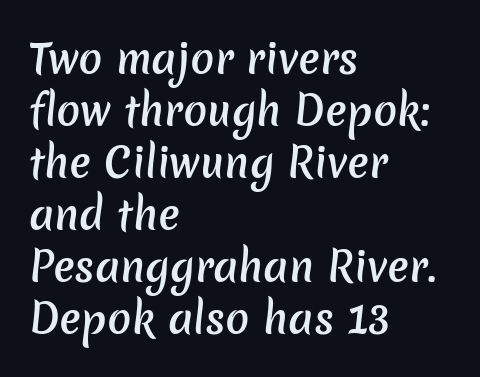
The image shows 40 px semibold sans-serif type; set left-aligned, normal line spacing (1.3x), normal letter spacing, not underlined; low stroke contrast and a medium x-height.
